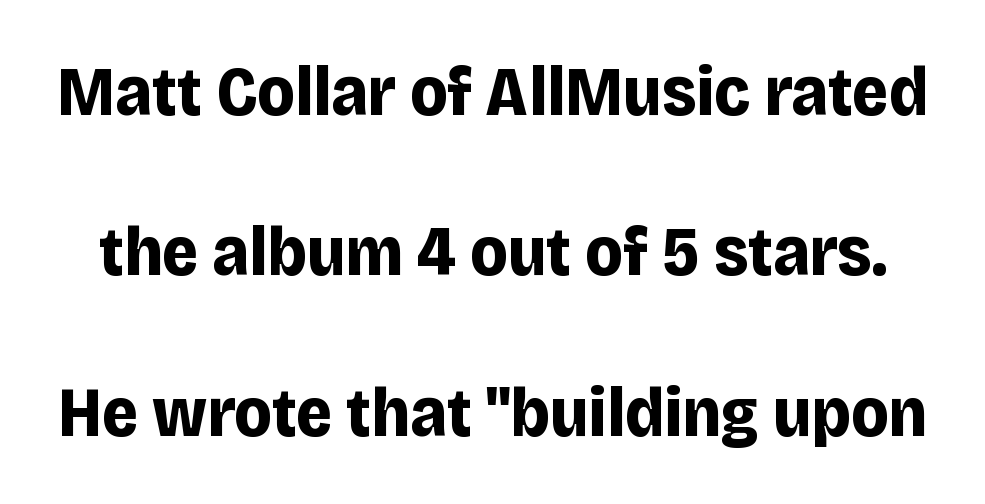
This sample has the flowing, uneven cadence of proportional lettering. The designer went with a sans here, leaving each stem footless. Caption: standard tracking, unaltered. Unmarked baselines from the first word to the last. Heavy-handed strokes throughout: this text is bold. The line-height multiplier appears high, well above default.
